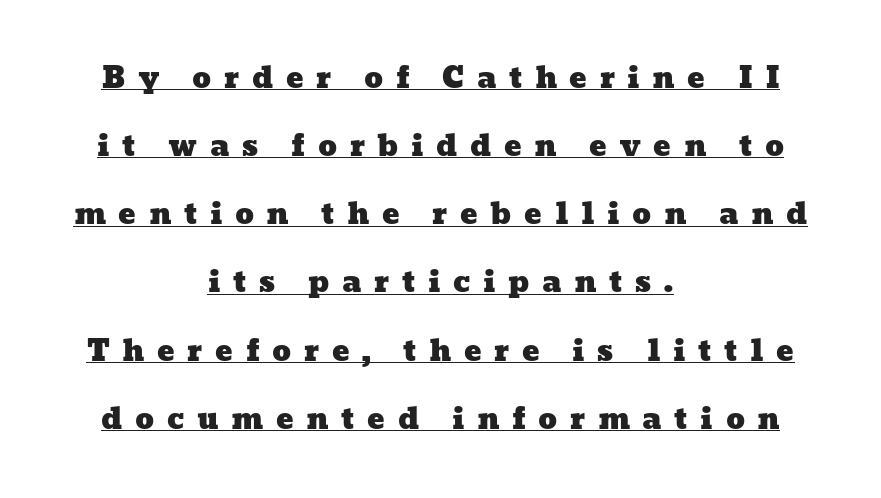
A great deal of white space separates one row of letters from the next. Is the letter spacing exaggerated? Yes — the characters are pushed far apart. Here the designer chose a conventional face with non-uniform glyph widths. Somebody hit Ctrl+U on this one — the words are underlined. Notice how the passage keeps no hard edge, just a central spine.
